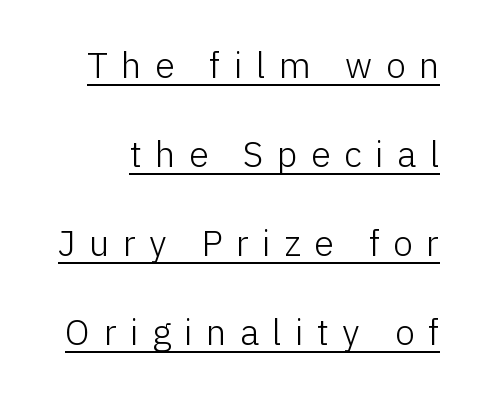
{"serif": "no", "italic": "no", "bold": "no", "weight": "light", "width": "normal", "stroke_contrast": "low", "x_height": "medium", "monospaced": "no", "underline": "yes", "line_spacing": "loose", "line_spacing_ratio": 2.47, "letter_spacing": "wide", "letter_spacing_em": 0.37, "glyph_px": 36}
